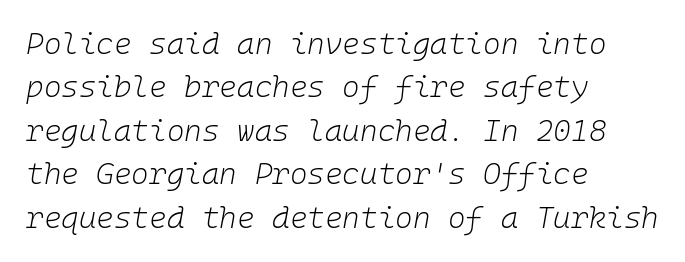
{"italic": "yes", "lean": "right", "slant_degrees": 10, "bold": "no", "weight": "light", "width": "normal", "stroke_contrast": "low", "x_height": "medium", "monospaced": "yes", "underline": "no", "align": "left", "line_spacing": "normal", "line_spacing_ratio": 1.45, "letter_spacing": "normal", "letter_spacing_em": 0.0, "glyph_px": 30}
